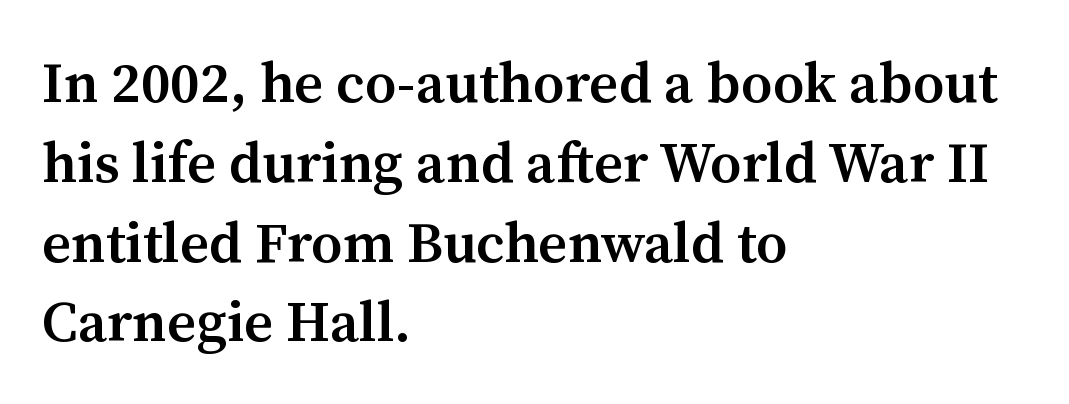
The image shows 57 px semibold serif type, upright; set left-aligned, normal line spacing (1.4x), normal letter spacing, not underlined; medium stroke contrast and a medium x-height.
